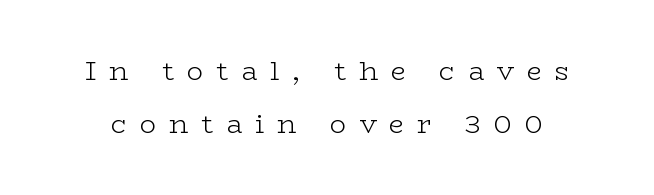
The image shows 27 px text type, upright; set loose line spacing (1.98x), unusually wide letter spacing (+0.48 em), not underlined.
